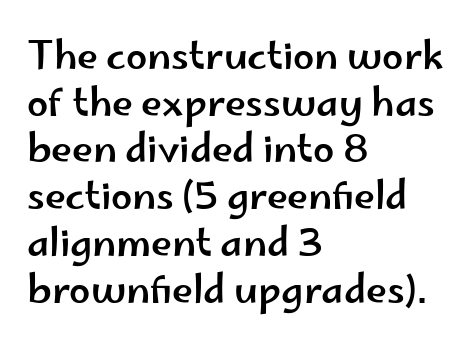
{"serif": "no", "italic": "no", "width": "wide", "stroke_contrast": "low", "x_height": "small", "monospaced": "no", "underline": "no", "align": "left", "line_spacing_ratio": 1.23, "letter_spacing": "normal", "letter_spacing_em": 0.0, "glyph_px": 38}
